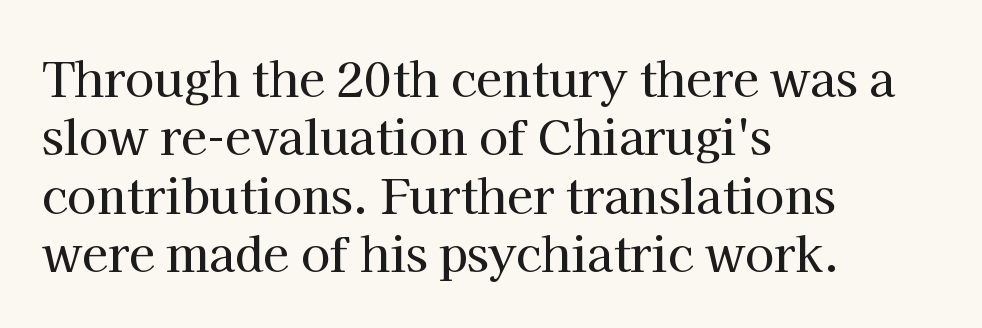
The glyphs are unaccompanied by any horizontal stroke below them. Posture: straight, roman, zero tilt. The typeface chosen for these lines features serifs. In terms of letterspacing, this is plain default setting.
